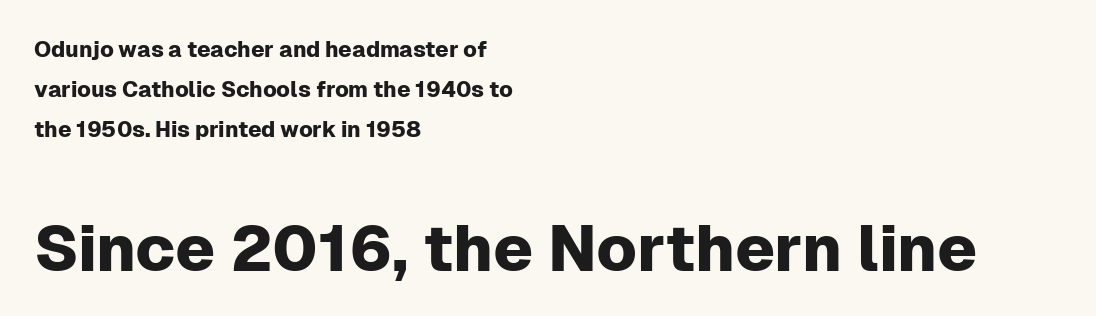
The zone under the glyphs is completely vacant. The rendering keeps characters at their native spacing. These two chunks differ in scale, with the bottom chunk taking the larger measure. Each letter's strokes conclude bluntly, with no projecting serifs.
